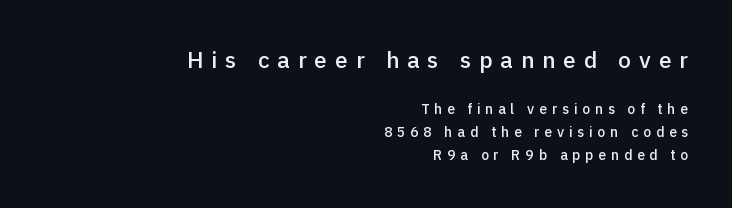
The image shows 23 px text type, upright; set right-aligned, normal line spacing (1.61x), unusually wide letter spacing (+0.34 em), not underlined; the first (top) block is 1.64x larger.
